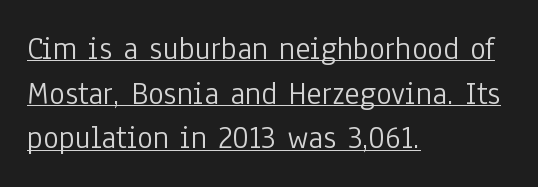
Words appear dense and cohesive because spacing is normal. What decoration does the sample have? An underline. The font sits on the lighter half of the weight spectrum, regular included. Stroke terminals: plain, sans-serif. Do the letters lean? They stand straight.
